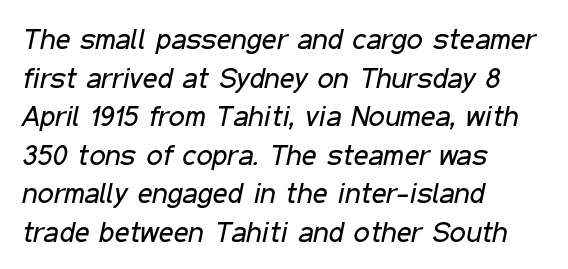
The image shows 29 px regular-weight, condensed type, italic (leaning right); set left-aligned, normal line spacing (1.33x), normal letter spacing, not underlined; low stroke contrast and a medium x-height.
